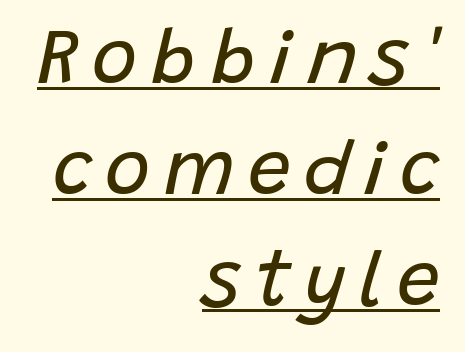
The designer left line spacing at the default. Glance below the letters and you will spot a drawn line. The whole block is typeset with a tilt. The weight tops out at a normal text grade.
